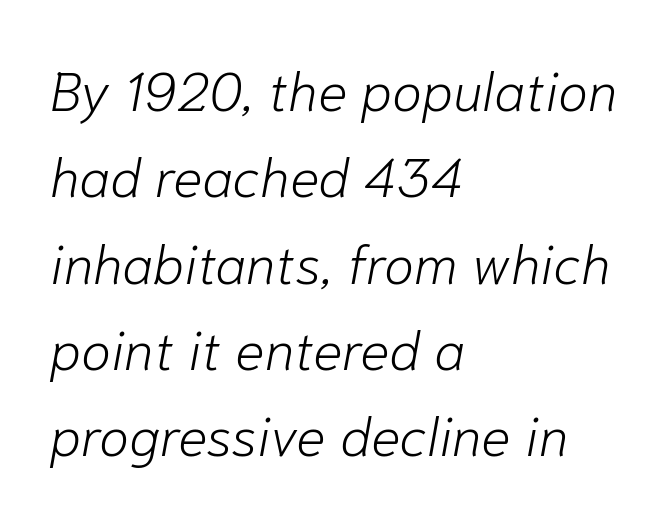
{"italic": "yes", "lean": "right", "slant_degrees": 10, "bold": "no", "weight": "light", "width": "normal", "stroke_contrast": "low", "x_height": "medium", "monospaced": "no", "underline": "no", "align": "left", "line_spacing": "normal", "line_spacing_ratio": 1.57, "letter_spacing": "normal", "letter_spacing_em": 0.0, "glyph_px": 55}
